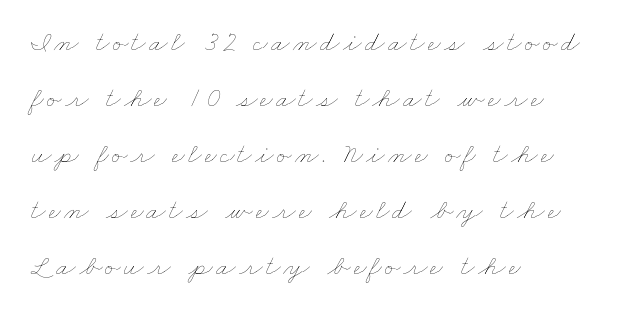
The image shows 28 px thin, wide type; set left-aligned, loose line spacing (2.0x), not underlined; low stroke contrast and a small x-height.
